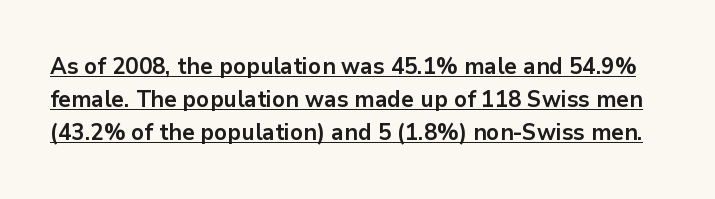
{"italic": "no", "bold": "yes", "underline": "yes", "line_spacing": "normal", "line_spacing_ratio": 1.43, "letter_spacing": "normal", "letter_spacing_em": 0.0, "glyph_px": 23}
